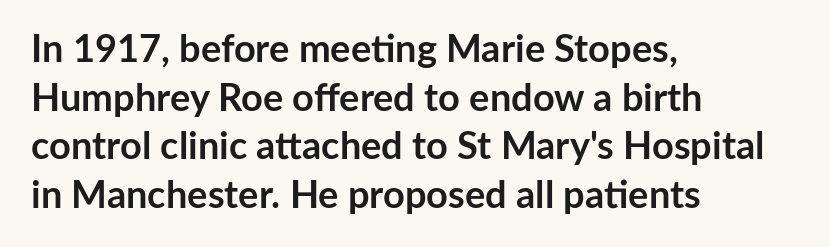
The image shows 38 px semibold sans-serif type, upright; set left-aligned, normal line spacing (1.28x), normal letter spacing, not underlined; low stroke contrast and a medium x-height.
